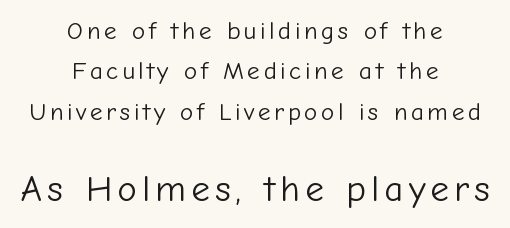
Q: Is the text bold? A: No.
Q: Is the text italic (slanted)? A: No, it is upright.
Q: Is the typeface a serif or a sans-serif typeface? A: Sans-serif.
Q: Is the text underlined? A: No.
Q: How is the paragraph aligned? A: Centered.
Q: Is the spacing between lines tight, normal or loose? A: Normal.
Q: Which block of text is set in a larger size, the first (top) or the second (bottom)? A: The second (bottom) one.
Q: Width (condensed, normal, or wide)? A: Normal.
Q: Stroke contrast? A: Low.
Q: x-height? A: Medium.
Q: Monospaced? A: No.
